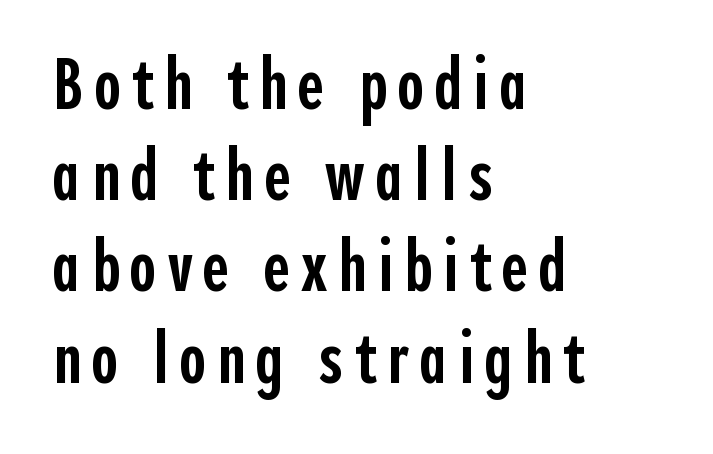
The image shows 73 px semibold, condensed sans-serif type, upright; set left-aligned, normal line spacing (1.25x), not underlined; a medium x-height.
